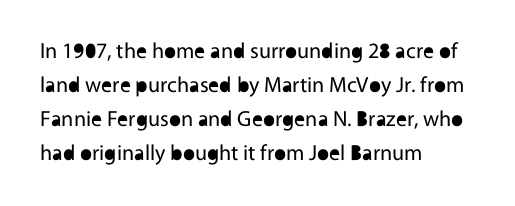
{"italic": "no", "bold": "no", "underline": "no", "align": "left", "line_spacing": "normal", "line_spacing_ratio": 1.55, "letter_spacing": "normal", "letter_spacing_em": 0.0, "glyph_px": 22}
